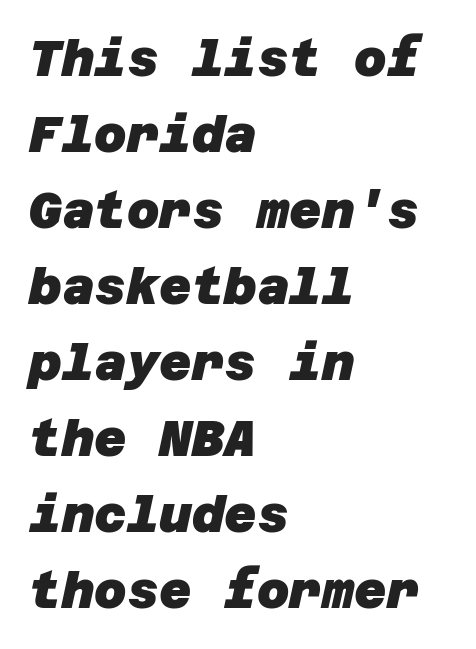
Q: Is the text bold? A: Yes.
Q: Is the typeface a serif or a sans-serif typeface? A: Sans-serif.
Q: Is the text underlined? A: No.
Q: How is the paragraph aligned? A: Left-aligned.
Q: Is the spacing between letters normal or unusually wide? A: Normal.
Q: Is the spacing between lines tight, normal or loose? A: Normal.
Q: Width (condensed, normal, or wide)? A: Normal.
Q: Stroke contrast? A: Low.
Q: x-height? A: Large.
